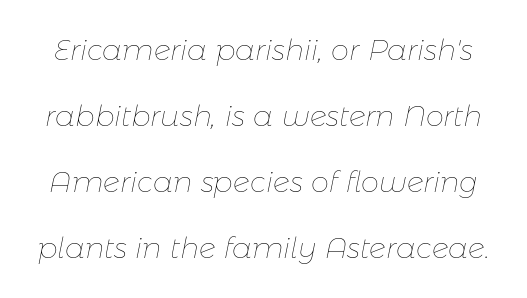
Q: Is the text bold? A: No.
Q: Is the text italic (slanted)? A: Yes, it leans right by about 11 degrees.
Q: Is the text underlined? A: No.
Q: Is the spacing between letters normal or unusually wide? A: Normal.
Q: Is the spacing between lines tight, normal or loose? A: Loose.
Q: Width (condensed, normal, or wide)? A: Normal.
Q: Stroke contrast? A: Low.
Q: x-height? A: Medium.
Q: Monospaced? A: No.
